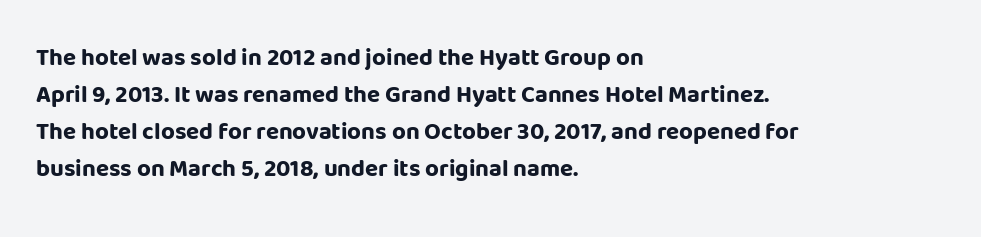
The image shows 24 px bold type, upright; set left-aligned, normal line spacing (1.54x), normal letter spacing, not underlined.
